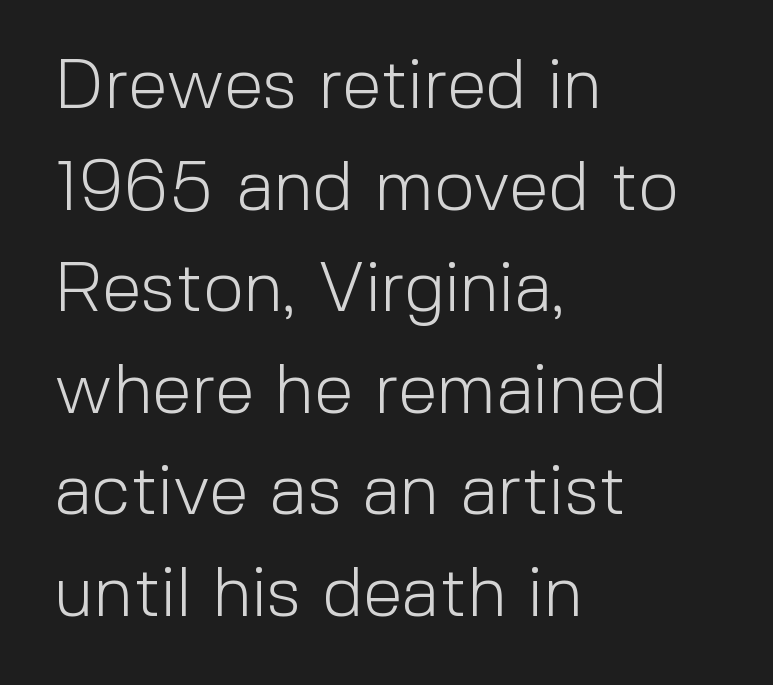
Bold? No — there's no thickening of the strokes. Caption: standard tracking, unaltered. Every character sits straight up, as roman type does. These lines are rendered in a variable-pitch font. A clean baseline with only descenders dipping below it. The compositor pushed each line to the left boundary.
